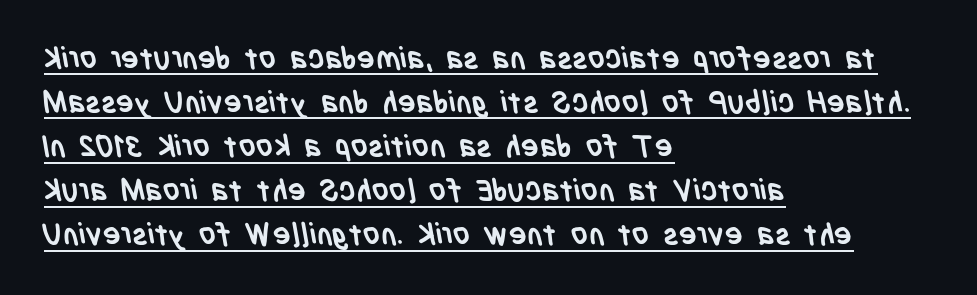
Q: Is the text bold? A: Yes.
Q: Is the typeface a serif or a sans-serif typeface? A: Sans-serif.
Q: Is the text underlined? A: Yes.
Q: How is the paragraph aligned? A: Left-aligned.
Q: Is the spacing between letters normal or unusually wide? A: Normal.
Q: Is the spacing between lines tight, normal or loose? A: Normal.
Q: Width (condensed, normal, or wide)? A: Condensed.
Q: Stroke contrast? A: Low.
Q: x-height? A: Large.
Q: Monospaced? A: No.
